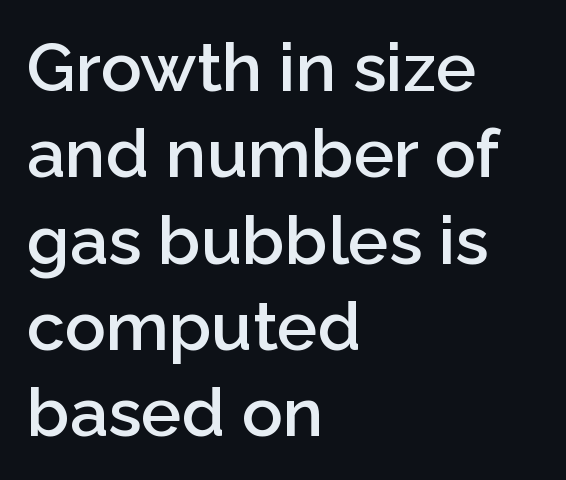
Type without underlining. I'd describe the lettering as semibold — firm but not a full bold. When letters stand straight like this, we call the style roman or upright. This sample has the flowing, uneven cadence of proportional lettering. Casual observation: everything's shoved over to the left.
